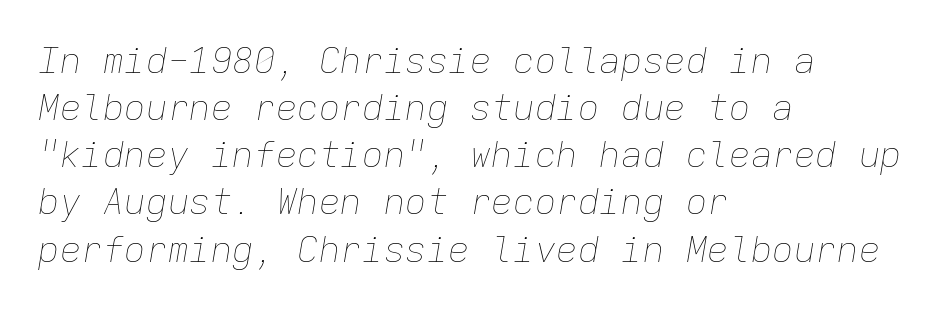
The image shows 36 px thin type, italic (leaning right), monospaced; set left-aligned, normal line spacing (1.31x), normal letter spacing, not underlined; low stroke contrast and a medium x-height.
